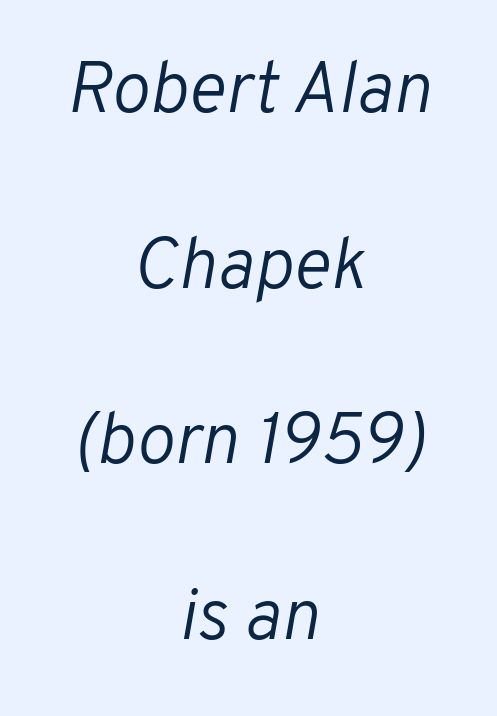
The area under the type is left untouched. This sample is center-justified, so both line endings float freely. This rendering leaves character spacing at its baseline value. Note the varied advance widths — an 'i' is clearly narrower than an 'm'. Reading down the column, the eye jumps a long way to each next line. Stem width sits at or under what a default text font uses.
